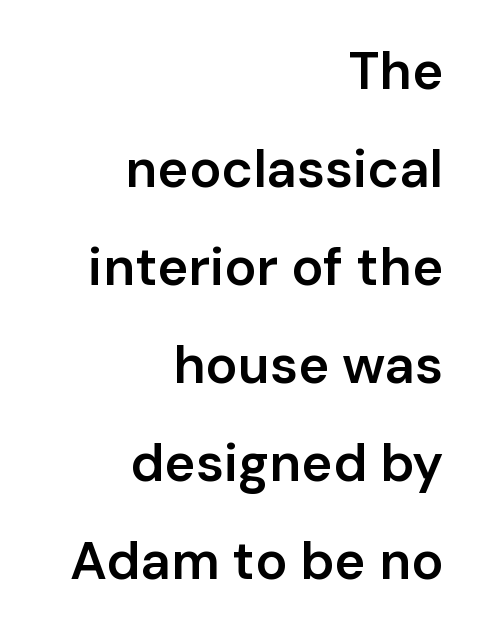
The image shows 53 px semibold sans-serif type, upright; set right-aligned, line spacing 1.85x, normal letter spacing, not underlined; low stroke contrast and a medium x-height.
